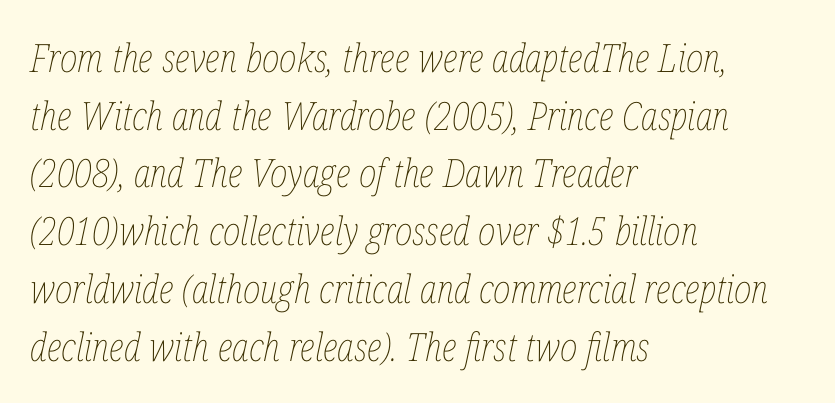
{"italic": "yes", "lean": "right", "slant_degrees": 12, "bold": "no", "weight": "thin", "width": "condensed", "stroke_contrast": "low", "x_height": "medium", "monospaced": "no", "underline": "no", "align": "left", "line_spacing": "normal", "line_spacing_ratio": 1.48, "letter_spacing": "normal", "letter_spacing_em": 0.0, "glyph_px": 39}
